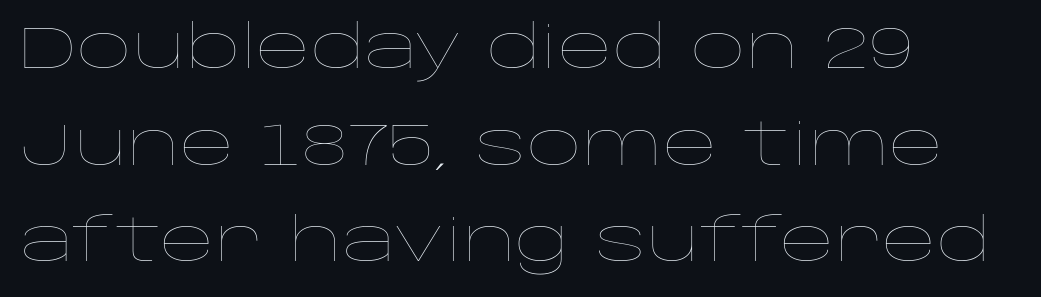
Q: Is the text bold? A: No.
Q: Is the text italic (slanted)? A: No, it is upright.
Q: Is the text underlined? A: No.
Q: How is the paragraph aligned? A: Left-aligned.
Q: Is the spacing between letters normal or unusually wide? A: Normal.
Q: Is the spacing between lines tight, normal or loose? A: Normal.
Q: Width (condensed, normal, or wide)? A: Wide.
Q: Stroke contrast? A: Low.
Q: x-height? A: Large.
Q: Monospaced? A: No.
